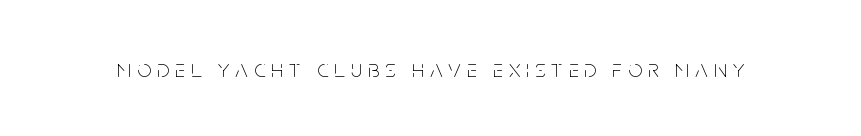
The characters are drawn with everyday or finer stroke widths. No word sits above an underline. Is there any slant? The stems are plumb. The type is letterspaced generously, with wide tracking.
